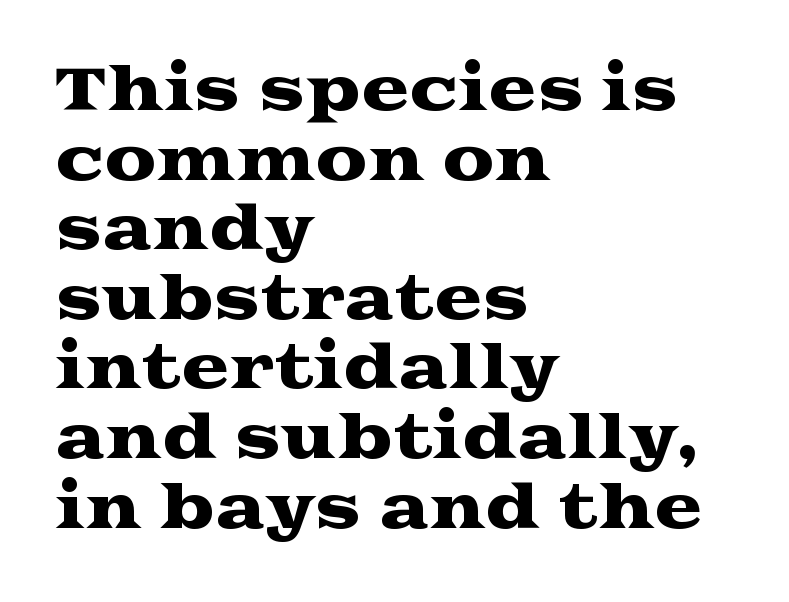
Q: Is the text italic (slanted)? A: No, it is upright.
Q: Is the typeface a serif or a sans-serif typeface? A: Serif.
Q: Is the text underlined? A: No.
Q: How is the paragraph aligned? A: Left-aligned.
Q: Is the spacing between letters normal or unusually wide? A: Normal.
Q: Width (condensed, normal, or wide)? A: Wide.
Q: Stroke contrast? A: Medium.
Q: x-height? A: Medium.
Q: Monospaced? A: No.
